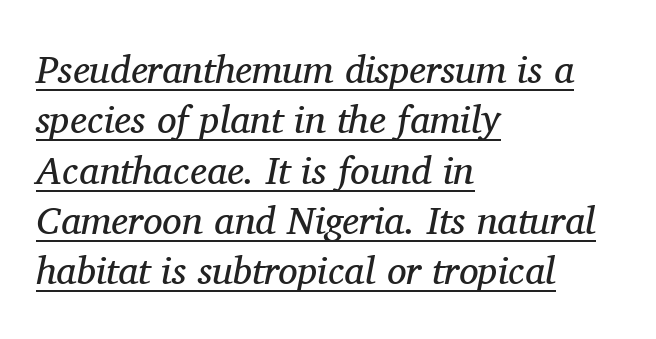
Line spacing here is normal. The letters advance in unequal steps, a hallmark of proportional type. Stroke thickness stays within the range of a standard reading face or lighter. Looks like someone drew a line under every word here.
